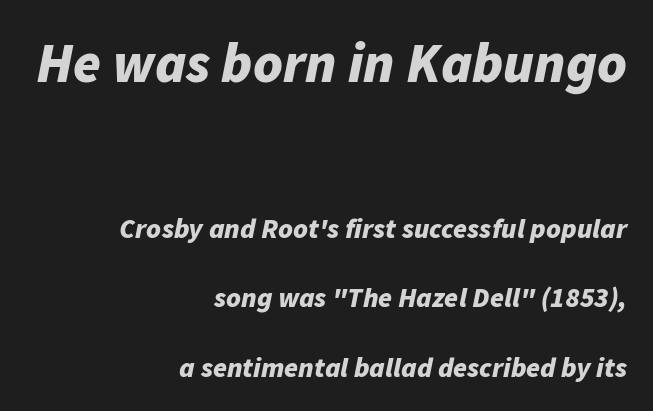
The image shows 56 px bold type, italic (leaning right); set right-aligned, loose line spacing (2.48x), normal letter spacing, not underlined; the first (top) block is 2.0x larger; low stroke contrast and a medium x-height.
